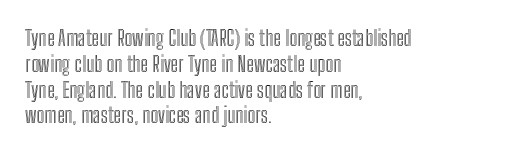
Underline: absent. This rendering uses left alignment, leaving the right contour irregular. A typesetter would mark this as roman, not italic. In terms of letterspacing, this is plain default setting.
